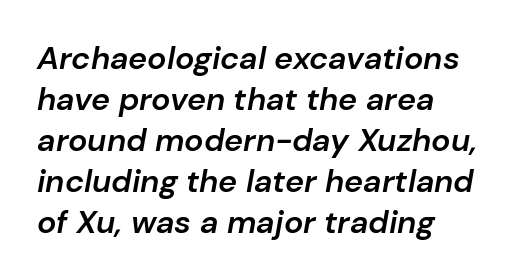
{"italic": "yes", "lean": "right", "slant_degrees": 10, "bold": "semi", "weight": "semibold", "width": "normal", "stroke_contrast": "low", "x_height": "medium", "monospaced": "no", "underline": "no", "align": "left", "line_spacing": "normal", "line_spacing_ratio": 1.28, "letter_spacing": "normal", "letter_spacing_em": 0.0, "glyph_px": 32}
